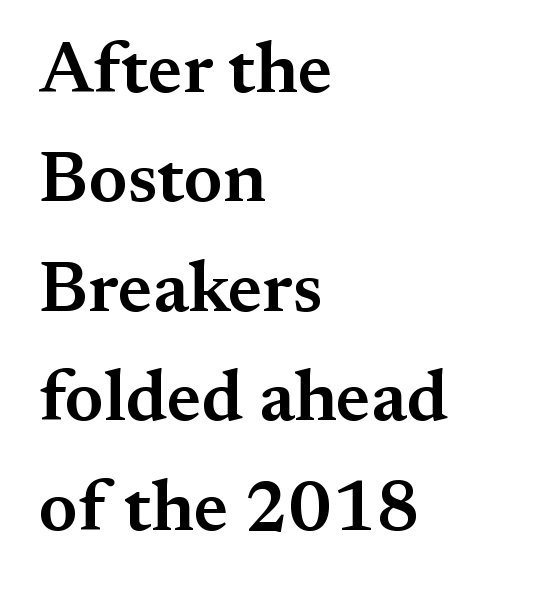
Q: Is the text bold? A: Semi-bold.
Q: Is the text italic (slanted)? A: No, it is upright.
Q: Is the typeface a serif or a sans-serif typeface? A: Serif.
Q: Is the text underlined? A: No.
Q: How is the paragraph aligned? A: Left-aligned.
Q: Is the spacing between letters normal or unusually wide? A: Normal.
Q: Is the spacing between lines tight, normal or loose? A: Normal.
Q: Width (condensed, normal, or wide)? A: Normal.
Q: Stroke contrast? A: Medium.
Q: x-height? A: Small.
Q: Monospaced? A: No.
